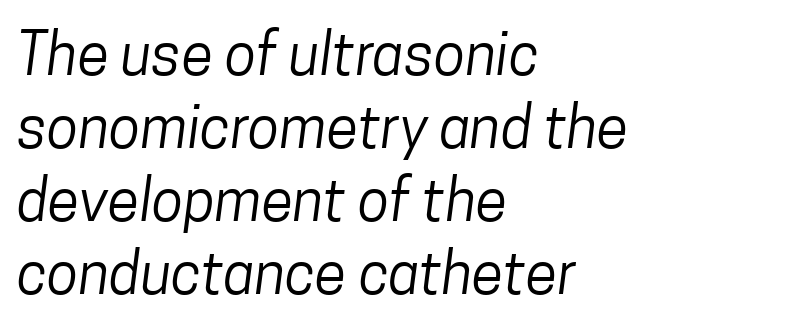
The image shows 58 px regular-weight, condensed sans-serif type; set left-aligned, normal line spacing (1.26x), normal letter spacing, not underlined; low stroke contrast and a medium x-height.
